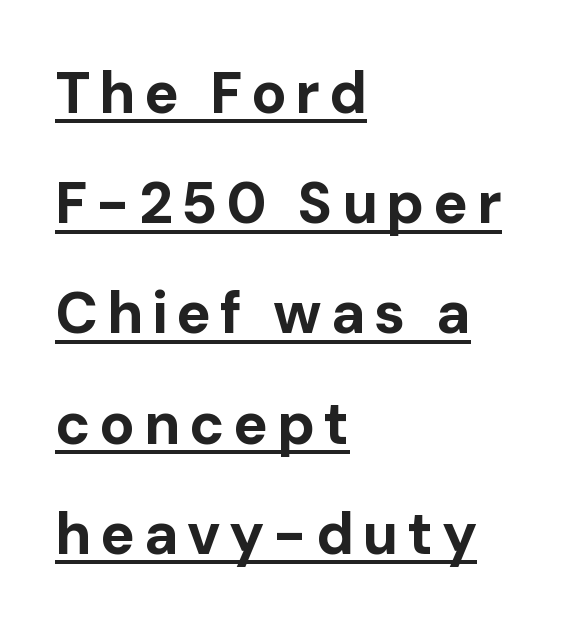
The designer dialed line spacing up above the default. Each line starts at the same left margin while the right side varies. Heavy-handed strokes throughout: this text is bold. The specimen reads as upright at a glance. The rendering uses natural spacing where letterforms have individual widths. Emphasis is given by a line drawn under the lettering.
